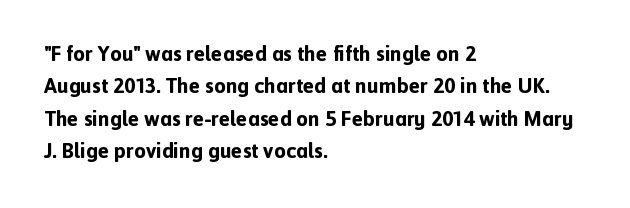
Q: Is the text bold? A: Yes.
Q: Is the text italic (slanted)? A: No, it is upright.
Q: Is the text underlined? A: No.
Q: How is the paragraph aligned? A: Left-aligned.
Q: Is the spacing between letters normal or unusually wide? A: Normal.
Q: Is the spacing between lines tight, normal or loose? A: Normal.
